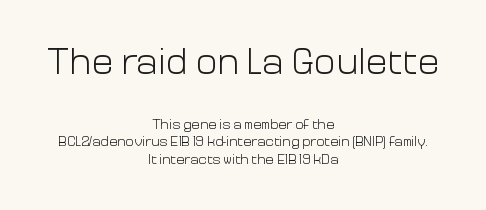
The initial chunk of copy outweighs the following chunk in type size. The specimen reads as upright at a glance. The face used here is proportionally spaced, like ordinary book or web type. Does the type have serifs? No, each stem ends abruptly. The letterforms sit shoulder to shoulder at normal distance.
